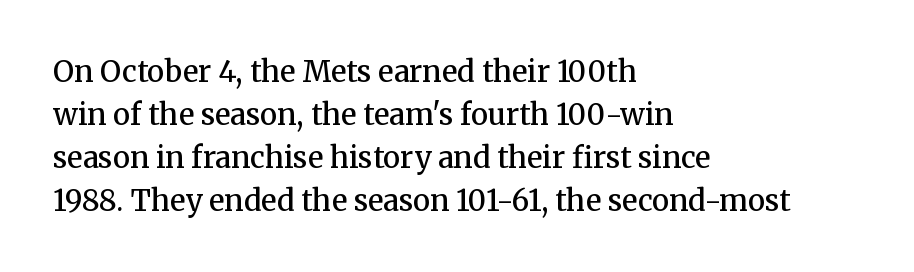
{"serif": "yes", "italic": "no", "bold": "semi", "weight": "semibold", "width": "normal", "stroke_contrast": "medium", "x_height": "medium", "monospaced": "no", "underline": "no", "align": "left", "line_spacing": "normal", "line_spacing_ratio": 1.48, "letter_spacing": "normal", "letter_spacing_em": 0.0, "glyph_px": 29}
